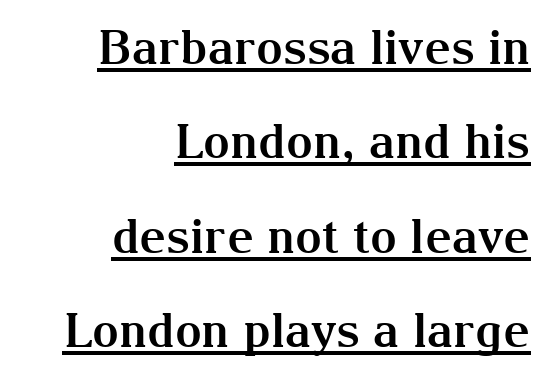
Q: Is the text bold? A: Yes.
Q: Is the text italic (slanted)? A: No, it is upright.
Q: Is the typeface a serif or a sans-serif typeface? A: Serif.
Q: Is the text underlined? A: Yes.
Q: How is the paragraph aligned? A: Right-aligned.
Q: Is the spacing between letters normal or unusually wide? A: Normal.
Q: Is the spacing between lines tight, normal or loose? A: Loose.
Q: Width (condensed, normal, or wide)? A: Normal.
Q: Stroke contrast? A: Medium.
Q: x-height? A: Medium.
Q: Monospaced? A: No.
